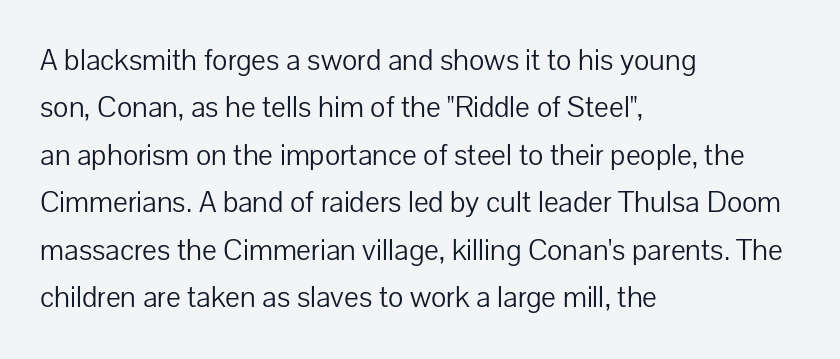
The image shows 31 px light sans-serif type, upright; set left-aligned, normal line spacing (1.53x), normal letter spacing, not underlined; low stroke contrast and a medium x-height.
